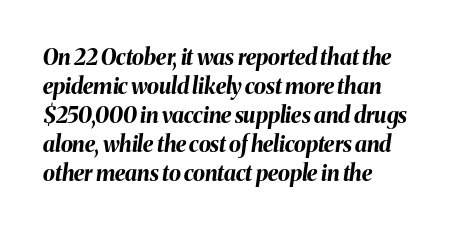
Honestly, there is no underline to notice here at all. The specimen reads as italic at a glance. The sample has been set heavy, in full bold. The letterforms sit shoulder to shoulder at normal distance. Horizontal bands of white between lines are of average thickness. Casual observation: everything's shoved over to the left.
